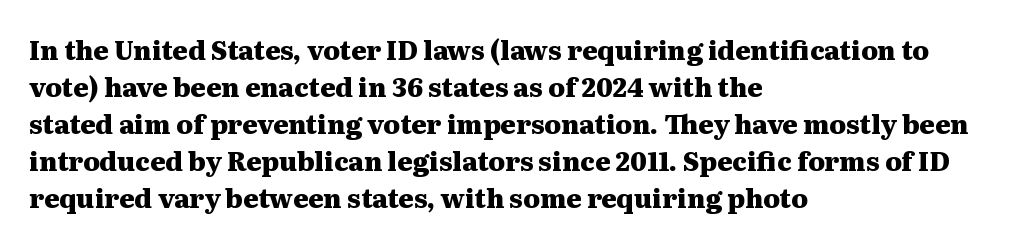
Q: Is the text bold? A: Yes.
Q: Is the text italic (slanted)? A: No, it is upright.
Q: Is the text underlined? A: No.
Q: How is the paragraph aligned? A: Left-aligned.
Q: Is the spacing between letters normal or unusually wide? A: Normal.
Q: Is the spacing between lines tight, normal or loose? A: Normal.
